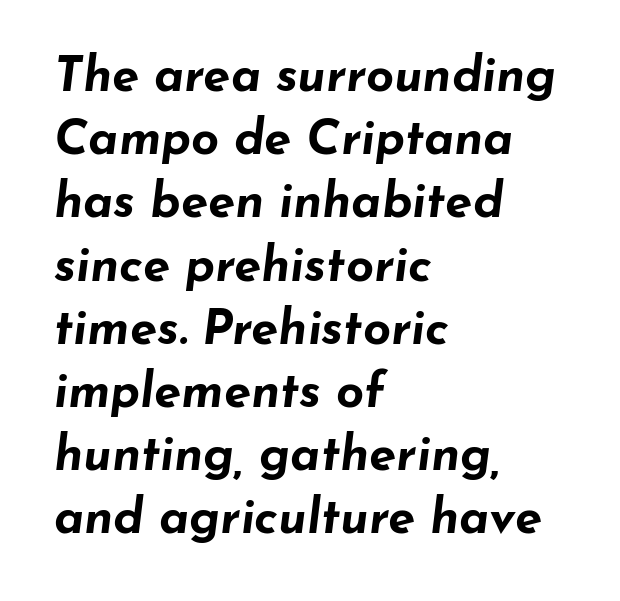
Notice how the passage keeps a crisp vertical edge on the left only. Every character sits at an angle, as italics do. The words here are not underlined. Summary of weight: heavy, a full bold. Notice how descenders clear the ascenders below comfortably — that's standard leading.
